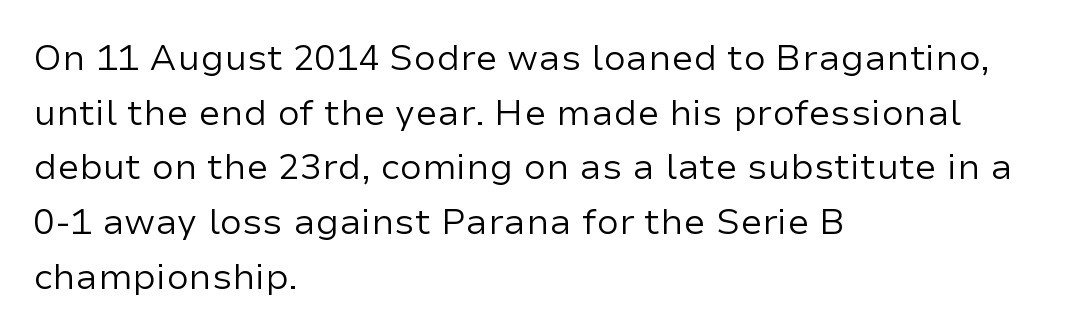
Q: Is the text bold? A: No.
Q: Is the text italic (slanted)? A: No, it is upright.
Q: Is the typeface a serif or a sans-serif typeface? A: Sans-serif.
Q: Is the text underlined? A: No.
Q: How is the paragraph aligned? A: Left-aligned.
Q: Is the spacing between letters normal or unusually wide? A: Normal.
Q: Is the spacing between lines tight, normal or loose? A: Normal.
Q: Width (condensed, normal, or wide)? A: Normal.
Q: Stroke contrast? A: Low.
Q: x-height? A: Medium.
Q: Monospaced? A: No.
